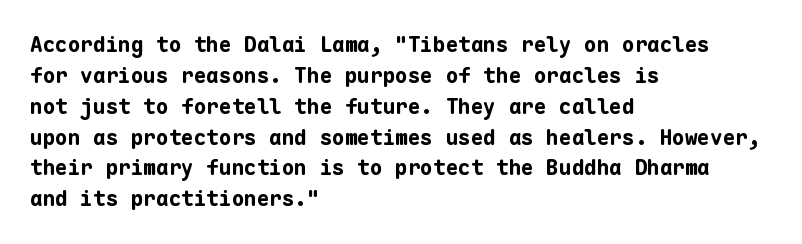
{"italic": "no", "bold": "yes", "underline": "no", "align": "left", "line_spacing": "normal", "line_spacing_ratio": 1.47, "letter_spacing": "normal", "letter_spacing_em": 0.0, "glyph_px": 21}
